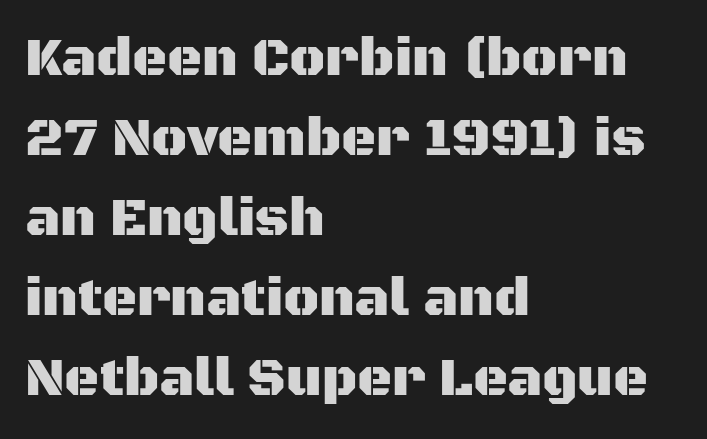
Q: Is the text italic (slanted)? A: No, it is upright.
Q: Is the typeface a serif or a sans-serif typeface? A: Sans-serif.
Q: Is the text underlined? A: No.
Q: How is the paragraph aligned? A: Left-aligned.
Q: Is the spacing between letters normal or unusually wide? A: Normal.
Q: Is the spacing between lines tight, normal or loose? A: Normal.
Q: Width (condensed, normal, or wide)? A: Normal.
Q: Stroke contrast? A: Medium.
Q: x-height? A: Large.
Q: Monospaced? A: No.
